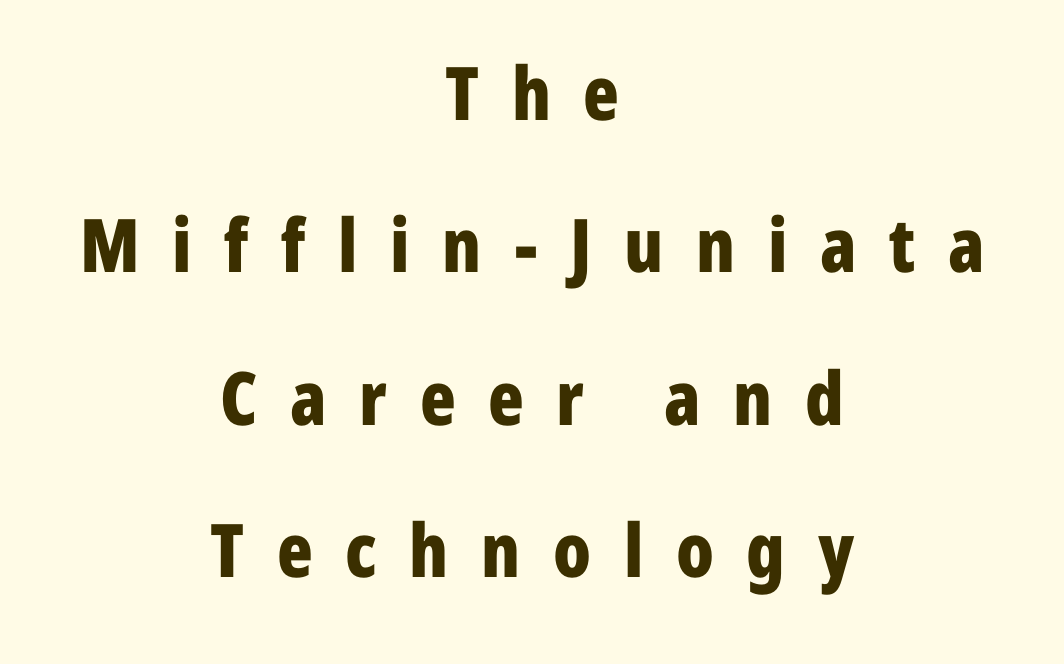
Notice the wide empty band between every row — that's loose leading. This rendering uses center alignment, leaving both contours irregular but symmetric. The baseline area is clear. The face used here is proportionally spaced, like ordinary book or web type.
